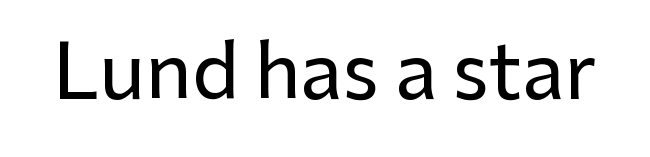
Q: Is the text italic (slanted)? A: No, it is upright.
Q: Is the typeface a serif or a sans-serif typeface? A: Sans-serif.
Q: Is the text underlined? A: No.
Q: Is the spacing between letters normal or unusually wide? A: Normal.
Q: Width (condensed, normal, or wide)? A: Normal.
Q: Stroke contrast? A: Low.
Q: x-height? A: Medium.
Q: Monospaced? A: No.
